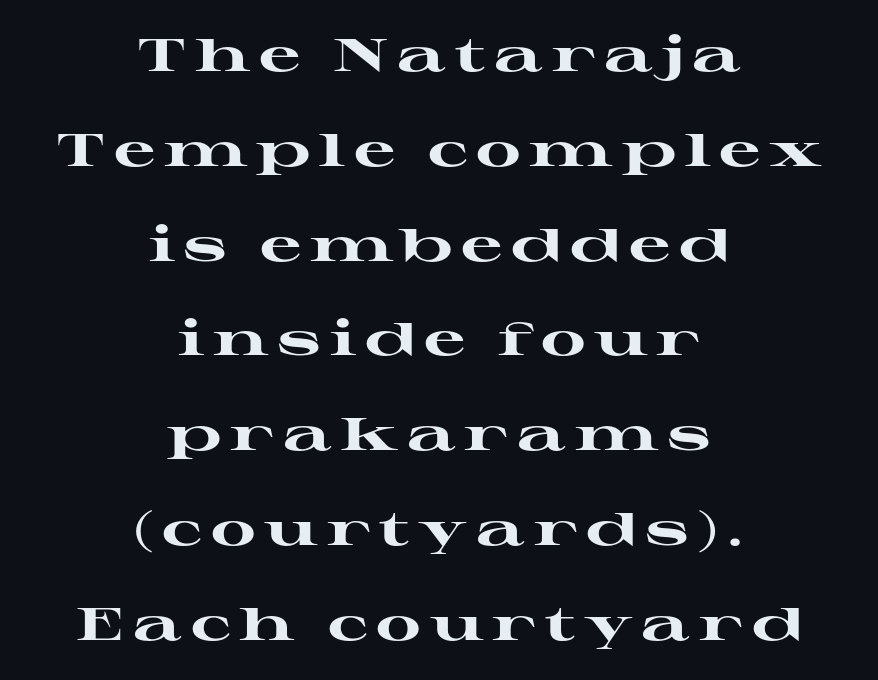
Q: Is the text bold? A: Yes.
Q: Is the text italic (slanted)? A: No, it is upright.
Q: Is the typeface a serif or a sans-serif typeface? A: Serif.
Q: Is the text underlined? A: No.
Q: How is the paragraph aligned? A: Centered.
Q: Is the spacing between lines tight, normal or loose? A: Loose.
Q: Width (condensed, normal, or wide)? A: Wide.
Q: Stroke contrast? A: High.
Q: x-height? A: Medium.
Q: Monospaced? A: No.
